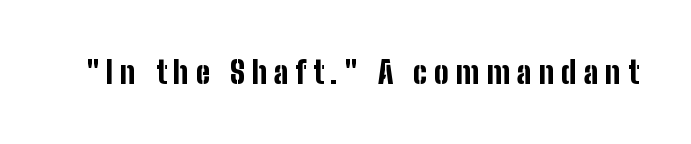
Compared with typical body copy, the letter spacing here is much looser. Lines of text with bare space underneath. Every stem runs plumb, perpendicular to the baseline. You could not count columns in this text — the font is proportionally spaced. The font family rendered here belongs to the sans-serif group.
